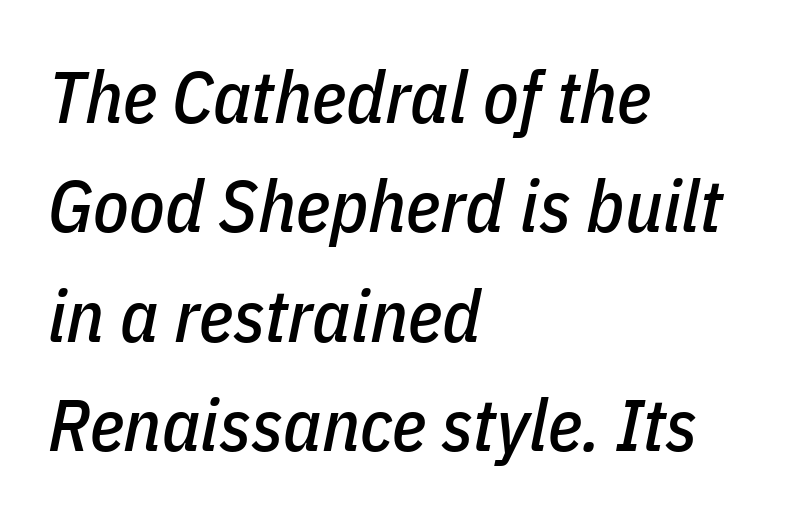
{"italic": "yes", "lean": "right", "slant_degrees": 11, "width": "condensed", "stroke_contrast": "low", "x_height": "medium", "monospaced": "no", "underline": "no", "align": "left", "line_spacing": "normal", "line_spacing_ratio": 1.5, "letter_spacing": "normal", "letter_spacing_em": 0.0, "glyph_px": 73}
